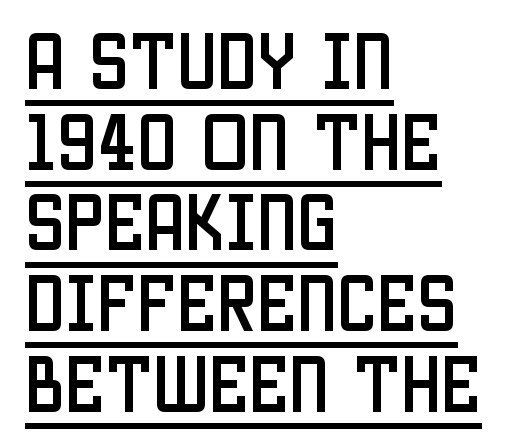
{"serif": "no", "italic": "no", "width": "condensed", "stroke_contrast": "low", "x_height": "large", "monospaced": "no", "underline": "yes", "align": "left", "line_spacing": "normal", "line_spacing_ratio": 1.26, "letter_spacing": "normal", "letter_spacing_em": 0.0, "glyph_px": 64}
